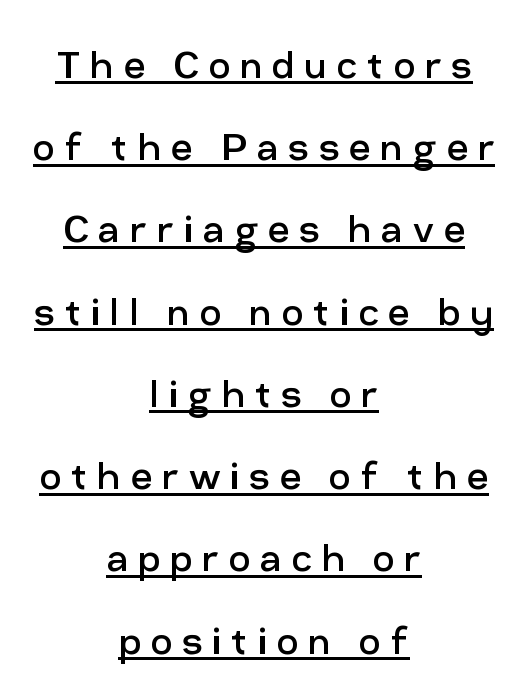
The image shows 47 px regular-weight sans-serif type, upright; set centered, line spacing 1.75x, unusually wide letter spacing (+0.21 em), underlined; low stroke contrast and a medium x-height.
